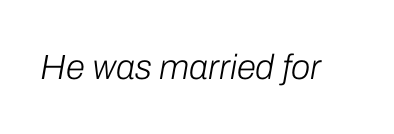
Yep, that's italic — everything's leaning. Any mark beneath the type? The region is blank. Standard letterfit; no display-style spreading of the glyphs. This sample has the flowing, uneven cadence of proportional lettering. Stroke thickness stays within the range of a standard reading face or lighter.
